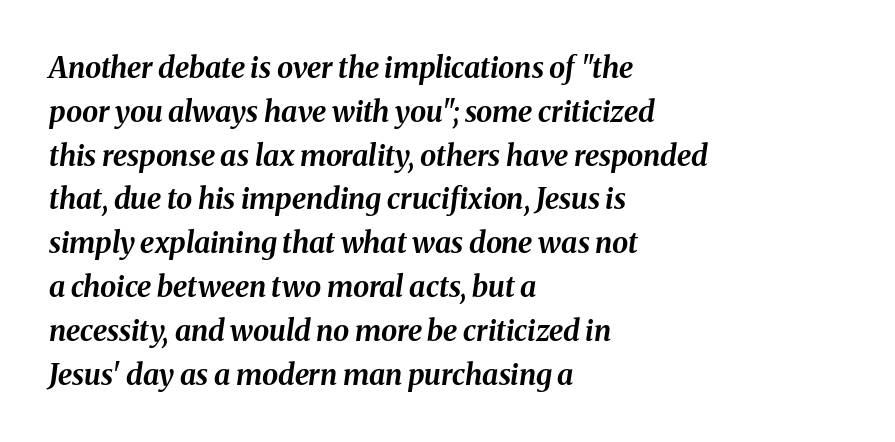
{"italic": "yes", "lean": "right", "slant_degrees": 8, "bold": "yes", "weight": "bold", "width": "normal", "stroke_contrast": "medium", "x_height": "medium", "monospaced": "no", "underline": "no", "align": "left", "line_spacing": "normal", "line_spacing_ratio": 1.51, "letter_spacing": "normal", "letter_spacing_em": 0.0, "glyph_px": 29}
